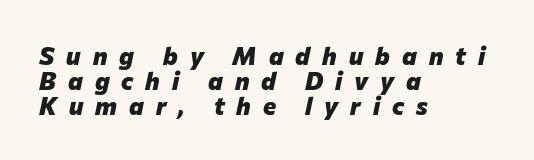
{"italic": "yes", "lean": "right", "slant_degrees": 12, "bold": "yes", "underline": "no", "align": "left", "line_spacing": "tight", "line_spacing_ratio": 1.0, "letter_spacing": "wide", "letter_spacing_em": 0.48, "glyph_px": 25}
